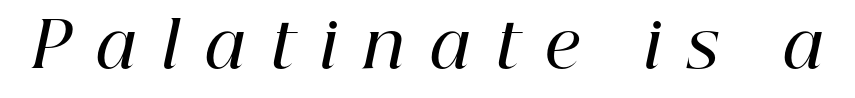
Q: Is the text bold? A: Semi-bold.
Q: Is the text italic (slanted)? A: Yes, it leans right by about 12 degrees.
Q: Is the typeface a serif or a sans-serif typeface? A: Serif.
Q: Is the text underlined? A: No.
Q: Is the spacing between letters normal or unusually wide? A: Unusually wide.
Q: Width (condensed, normal, or wide)? A: Normal.
Q: Stroke contrast? A: High.
Q: x-height? A: Medium.
Q: Monospaced? A: No.
